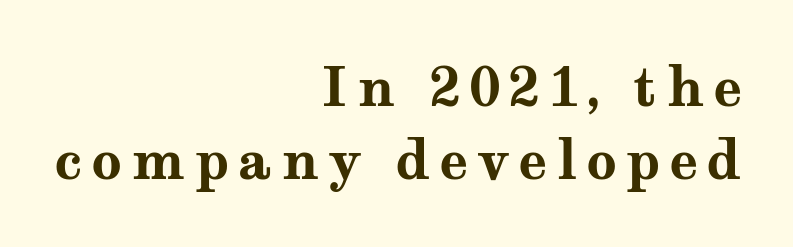
The image shows 53 px bold, wide serif type, upright; set right-aligned, normal line spacing (1.38x), not underlined; medium stroke contrast and a medium x-height.
